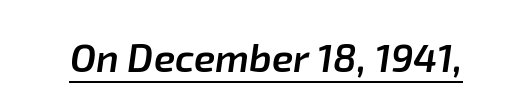
The image shows 39 px semibold type, italic (leaning right); set normal letter spacing, underlined; low stroke contrast and a medium x-height.
